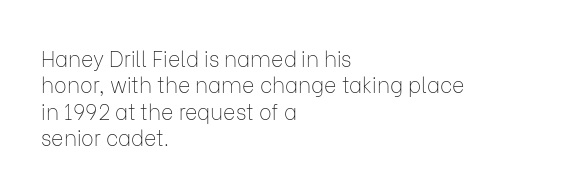
The rendering uses a moderate line-height, typical for paragraphs. Only glyphs here, with clear space below each row. The passage is arranged the way most books set body copy — flush left. Spacing between characters is what you'd get straight out of the box.
